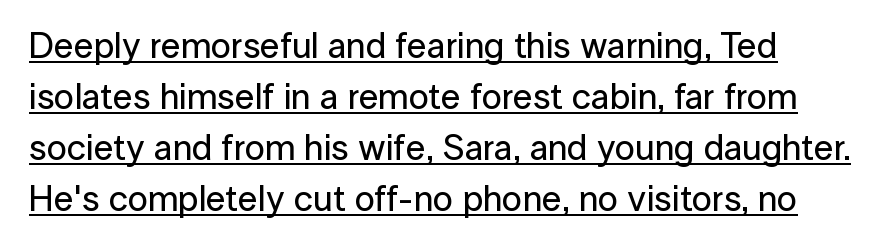
{"serif": "no", "italic": "no", "width": "normal", "stroke_contrast": "low", "x_height": "medium", "monospaced": "no", "underline": "yes", "line_spacing": "normal", "line_spacing_ratio": 1.42, "letter_spacing": "normal", "letter_spacing_em": 0.0, "glyph_px": 36}
